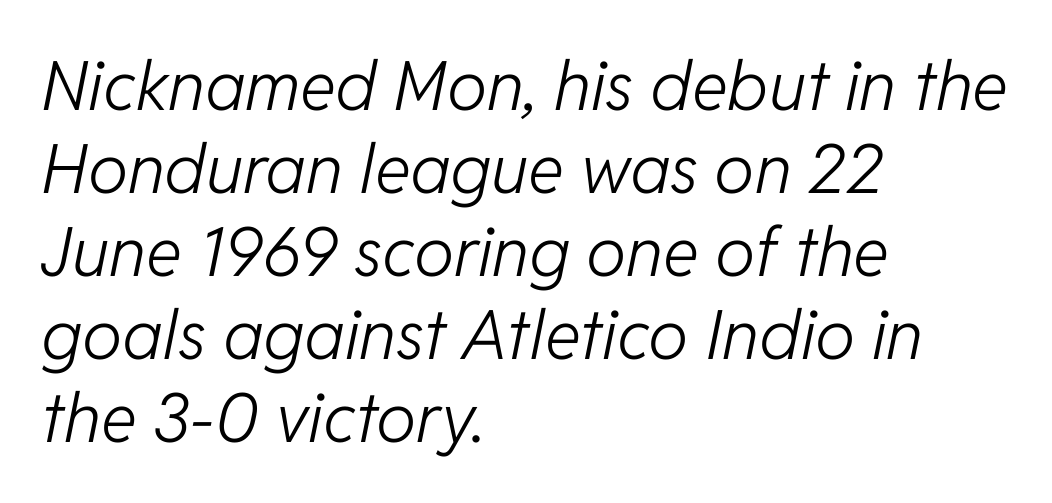
Here the designer chose a conventional face with non-uniform glyph widths. This is oblique type, the kind used for emphasis or titles. Casual observation: everything's shoved over to the left. The area under the type is left untouched. The weight would be labelled regular, book, light, or lighter still. This rendering leaves character spacing at its baseline value.
